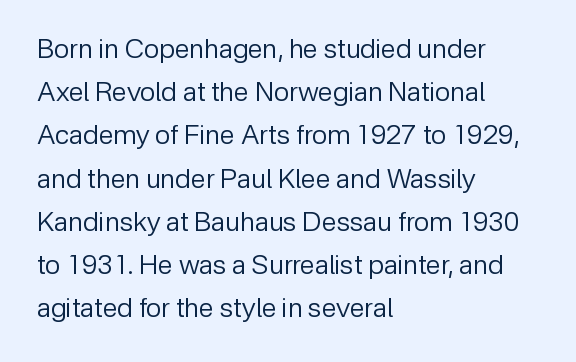
{"italic": "no", "bold": "no", "underline": "no", "align": "left", "line_spacing": "normal", "line_spacing_ratio": 1.6, "letter_spacing": "normal", "letter_spacing_em": 0.0, "glyph_px": 27}
